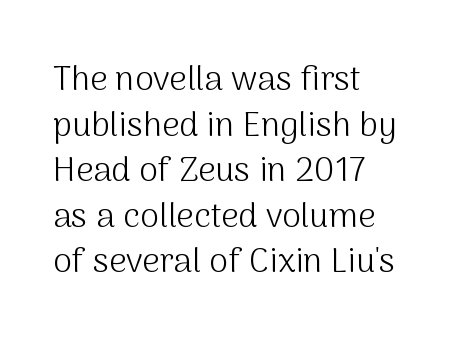
A typesetter would mark this as roman, not italic. The tracking reads as untouched default to a designer's eye. Check under the words: just untouched page. Vertical stems look standard width or narrower in stroke. Nothing sits at the stroke ends, so this counts as sans-serif. In terms of leading, this rendering sits right in the middle.
